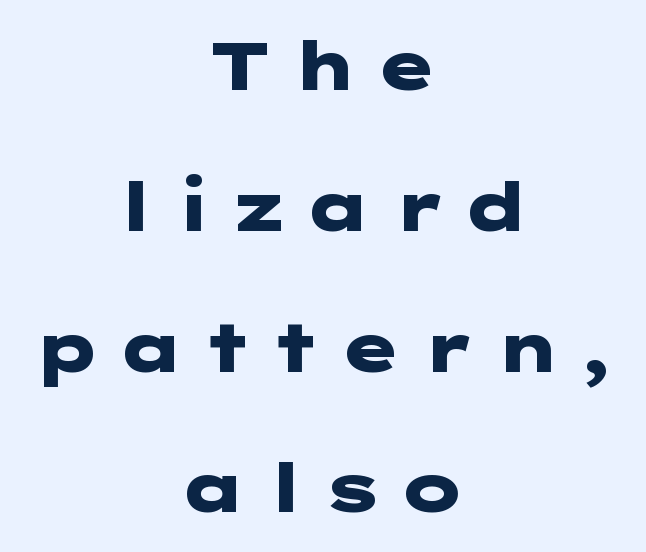
Q: Is the text bold? A: Yes.
Q: Is the text italic (slanted)? A: No, it is upright.
Q: Is the typeface a serif or a sans-serif typeface? A: Sans-serif.
Q: Is the text underlined? A: No.
Q: How is the paragraph aligned? A: Centered.
Q: Is the spacing between letters normal or unusually wide? A: Unusually wide.
Q: Is the spacing between lines tight, normal or loose? A: Loose.
Q: Width (condensed, normal, or wide)? A: Wide.
Q: Stroke contrast? A: Low.
Q: x-height? A: Medium.
